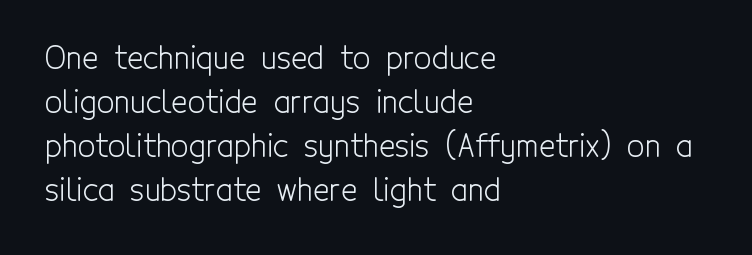
The image shows 31 px light, condensed sans-serif type, upright; set left-aligned, normal line spacing (1.42x), normal letter spacing, not underlined; a medium x-height.
